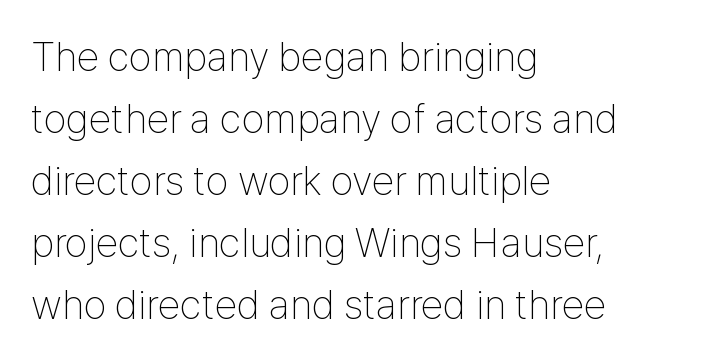
{"serif": "no", "italic": "no", "bold": "no", "weight": "thin", "width": "condensed", "stroke_contrast": "low", "x_height": "medium", "monospaced": "no", "underline": "no", "align": "left", "line_spacing": "normal", "line_spacing_ratio": 1.51, "letter_spacing": "normal", "letter_spacing_em": 0.0, "glyph_px": 41}
